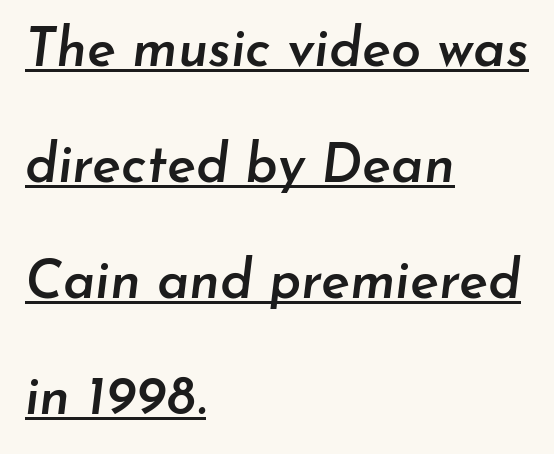
{"italic": "yes", "lean": "right", "slant_degrees": 7, "bold": "semi", "weight": "semibold", "width": "normal", "stroke_contrast": "low", "x_height": "small", "monospaced": "no", "underline": "yes", "align": "left", "line_spacing": "loose", "line_spacing_ratio": 2.15, "letter_spacing": "normal", "letter_spacing_em": 0.0, "glyph_px": 54}
